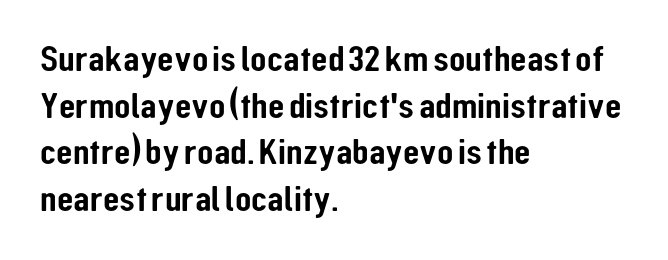
{"serif": "no", "italic": "no", "width": "condensed", "stroke_contrast": "low", "x_height": "medium", "monospaced": "no", "underline": "no", "align": "left", "line_spacing_ratio": 1.23, "letter_spacing": "normal", "letter_spacing_em": 0.0, "glyph_px": 38}
